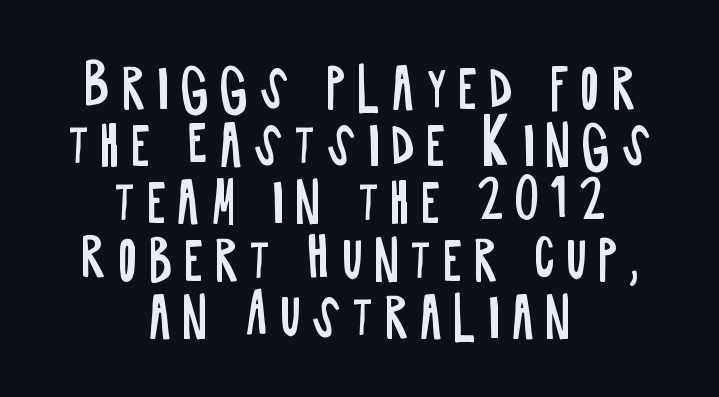
The image shows 53 px regular-weight, condensed sans-serif type, upright; set centered, tight line spacing (1.08x), unusually wide letter spacing (+0.2 em), not underlined; low stroke contrast and a large x-height.
